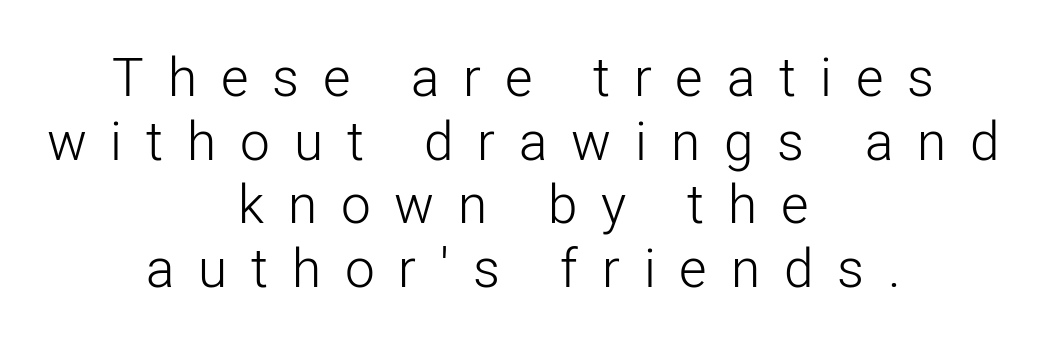
{"serif": "no", "italic": "no", "bold": "no", "weight": "light", "width": "normal", "stroke_contrast": "low", "x_height": "medium", "monospaced": "no", "underline": "no", "align": "center", "line_spacing_ratio": 1.2, "letter_spacing": "wide", "letter_spacing_em": 0.45, "glyph_px": 53}
